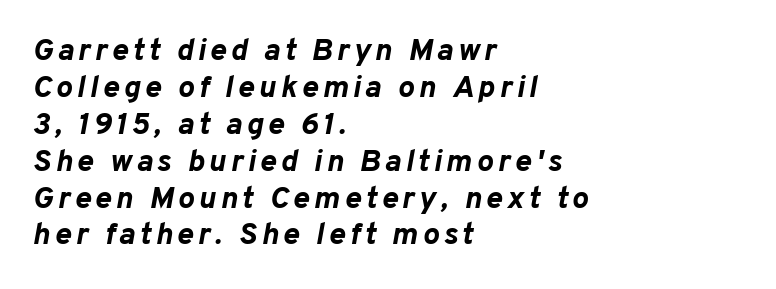
The image shows 31 px bold type, italic (leaning right); set left-aligned, line spacing 1.19x, not underlined; low stroke contrast and a medium x-height.
